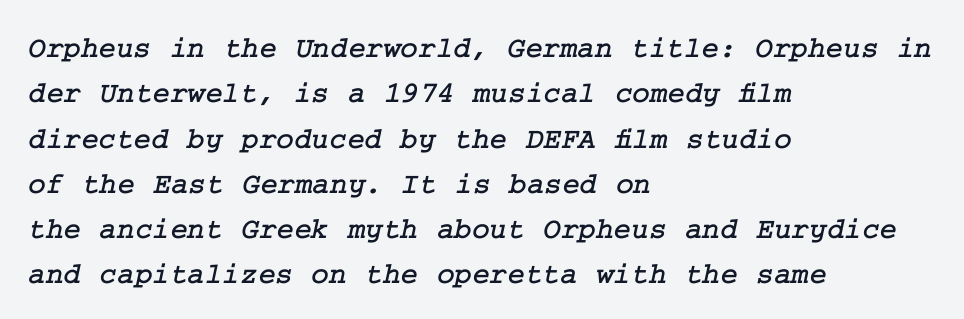
Plain, unruled lines of type. The text block is weighted toward the left margin, trailing off unevenly rightward. Spacing between characters is what you'd get straight out of the box. You can tell from the footed stems that serif type was used.
